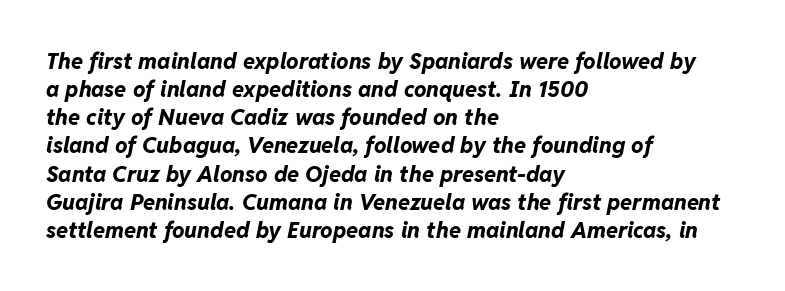
The image shows 22 px bold type, italic (leaning right); set left-aligned, normal line spacing (1.28x), normal letter spacing, not underlined.
